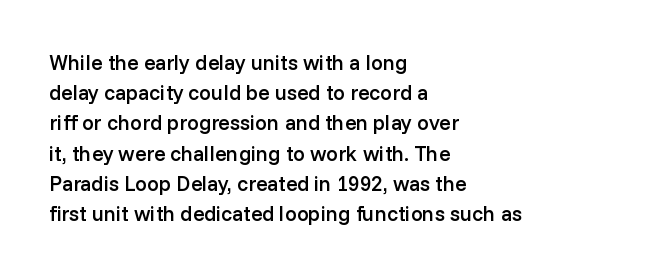
Q: Is the text bold? A: Semi-bold.
Q: Is the text italic (slanted)? A: No, it is upright.
Q: Is the text underlined? A: No.
Q: How is the paragraph aligned? A: Left-aligned.
Q: Is the spacing between letters normal or unusually wide? A: Normal.
Q: Is the spacing between lines tight, normal or loose? A: Normal.
